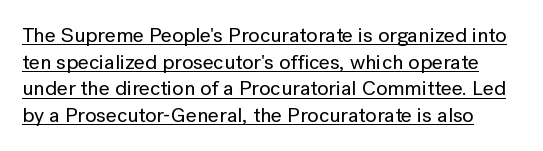
The image shows 21 px text type, upright; set normal line spacing (1.27x), normal letter spacing, underlined.
